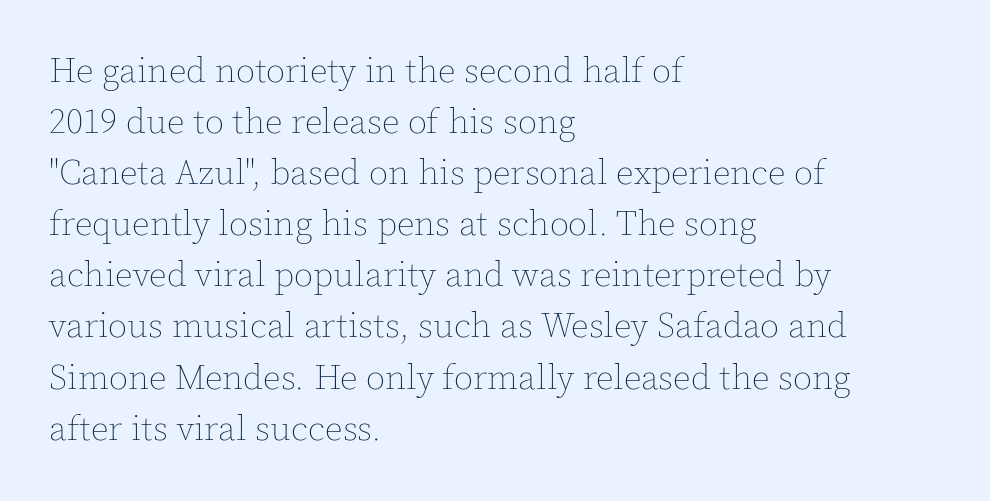
{"italic": "no", "bold": "no", "weight": "thin", "width": "normal", "x_height": "medium", "monospaced": "no", "underline": "no", "align": "left", "line_spacing": "normal", "line_spacing_ratio": 1.46, "letter_spacing": "normal", "letter_spacing_em": 0.0, "glyph_px": 35}
